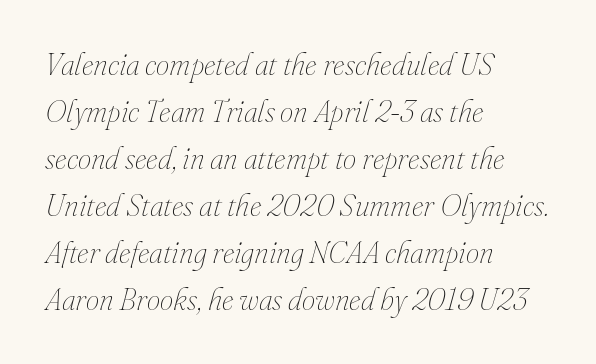
The image shows 30 px thin type, italic (leaning right); set left-aligned, normal line spacing (1.57x), normal letter spacing, not underlined; medium stroke contrast and a small x-height.
